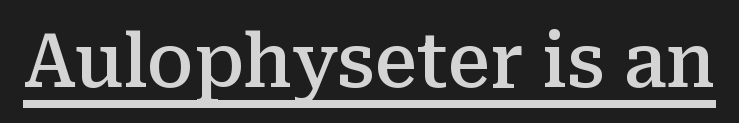
{"serif": "yes", "italic": "no", "bold": "semi", "weight": "semibold", "width": "normal", "stroke_contrast": "medium", "x_height": "medium", "monospaced": "no", "underline": "yes", "letter_spacing": "normal", "letter_spacing_em": 0.0, "glyph_px": 75}
